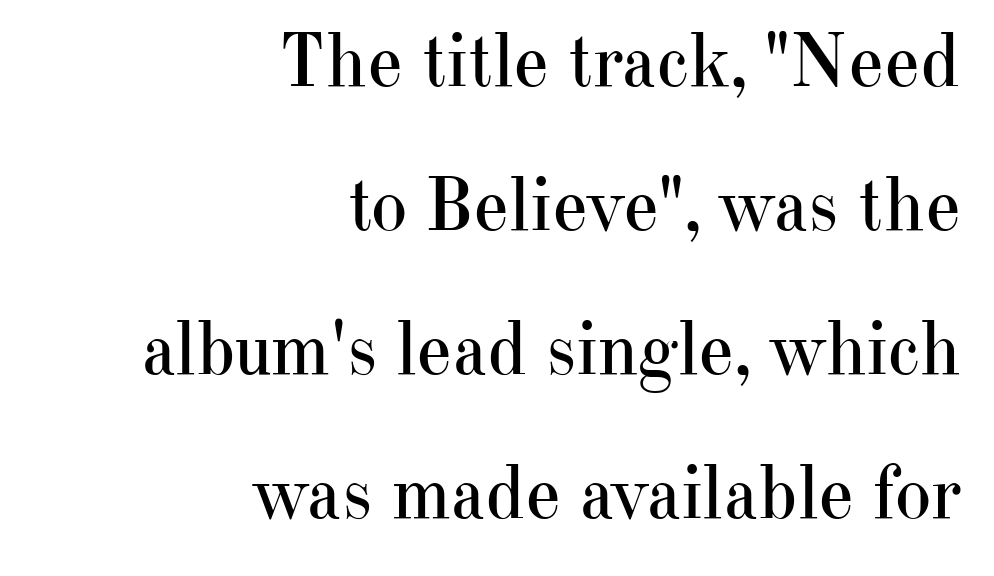
The image shows 77 px regular-weight serif type, upright; set right-aligned, line spacing 1.87x, normal letter spacing, not underlined; high stroke contrast and a small x-height.
